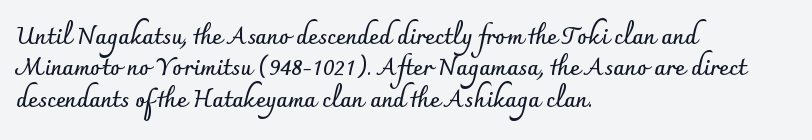
Q: Is the text bold? A: Yes.
Q: Is the text italic (slanted)? A: Yes.
Q: Is the text underlined? A: No.
Q: How is the paragraph aligned? A: Left-aligned.
Q: Is the spacing between letters normal or unusually wide? A: Normal.
Q: Is the spacing between lines tight, normal or loose? A: Normal.
